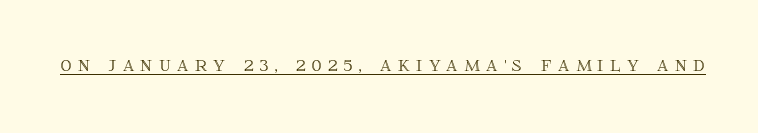
Q: Is the text italic (slanted)? A: No, it is upright.
Q: Is the text underlined? A: Yes.
Q: Is the spacing between letters normal or unusually wide? A: Unusually wide.
